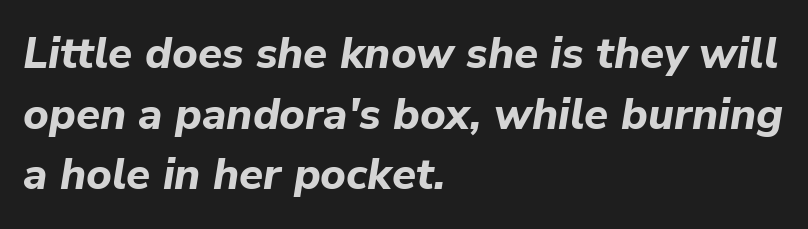
Q: Is the text bold? A: Yes.
Q: Is the text italic (slanted)? A: Yes, it leans right by about 9 degrees.
Q: Is the text underlined? A: No.
Q: How is the paragraph aligned? A: Left-aligned.
Q: Is the spacing between letters normal or unusually wide? A: Normal.
Q: Is the spacing between lines tight, normal or loose? A: Normal.
Q: Width (condensed, normal, or wide)? A: Normal.
Q: Stroke contrast? A: Low.
Q: x-height? A: Medium.
Q: Monospaced? A: No.
